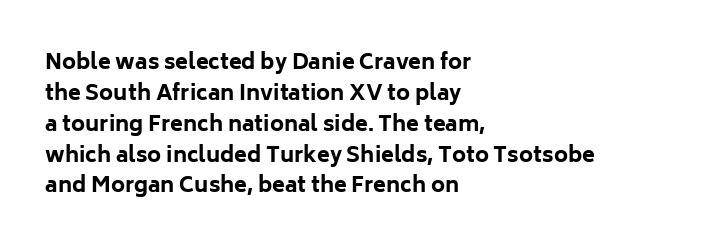
Posture: vertical. A classic flush-left, rag-right setting is used for this passage. Horizontal bands of white between lines are of average thickness. Each word holds together tightly as a unit, with standard inter-letter gaps. The font is running at its bold setting.
